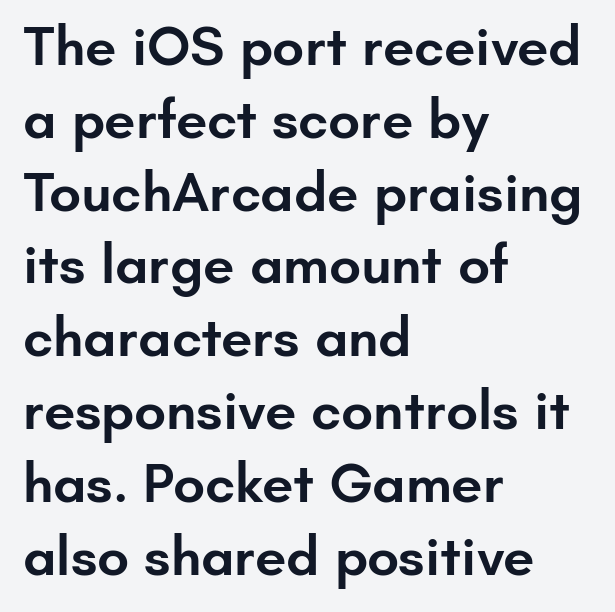
The image shows 56 px semibold sans-serif type, upright; set left-aligned, normal line spacing (1.3x), normal letter spacing, not underlined; low stroke contrast and a small x-height.
